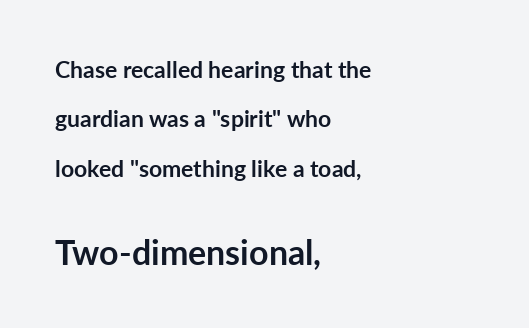
{"serif": "no", "italic": "no", "bold": "yes", "weight": "semibold", "width": "normal", "stroke_contrast": "low", "x_height": "medium", "monospaced": "no", "underline": "no", "align": "left", "line_spacing": "loose", "line_spacing_ratio": 2.15, "letter_spacing": "normal", "letter_spacing_em": 0.0, "larger_block": "second", "size_ratio": 1.48, "glyph_px": 34}
